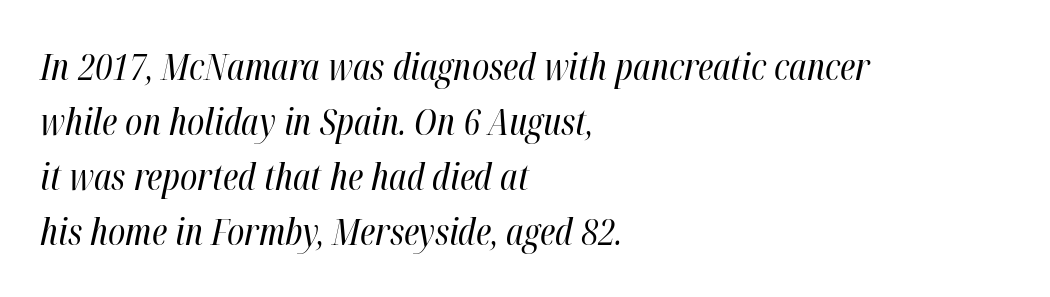
Q: Is the text bold? A: No.
Q: Is the text italic (slanted)? A: Yes, it leans right by about 12 degrees.
Q: Is the text underlined? A: No.
Q: How is the paragraph aligned? A: Left-aligned.
Q: Is the spacing between letters normal or unusually wide? A: Normal.
Q: Is the spacing between lines tight, normal or loose? A: Normal.
Q: Width (condensed, normal, or wide)? A: Condensed.
Q: Stroke contrast? A: High.
Q: x-height? A: Medium.
Q: Monospaced? A: No.
